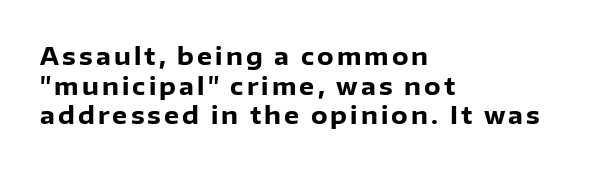
{"italic": "no", "bold": "yes", "underline": "no", "align": "left", "line_spacing_ratio": 1.23, "glyph_px": 24}
